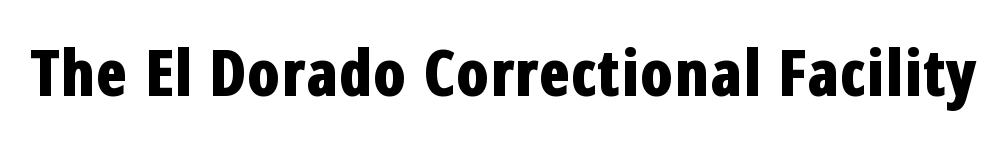
This sample uses a sans-serif face. Honestly, there is no underline to notice here at all. Proportional: the letters do not fall into vertical columns. How heavy is the stroke? Heavy — this is a bold. Vertical strokes here are truly vertical.
